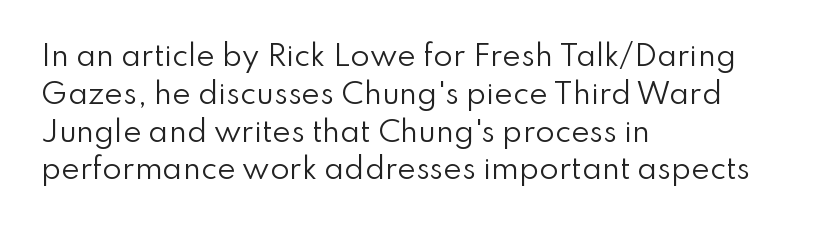
Q: Is the text bold? A: No.
Q: Is the text italic (slanted)? A: No, it is upright.
Q: Is the typeface a serif or a sans-serif typeface? A: Sans-serif.
Q: Is the text underlined? A: No.
Q: How is the paragraph aligned? A: Left-aligned.
Q: Is the spacing between letters normal or unusually wide? A: Normal.
Q: Is the spacing between lines tight, normal or loose? A: Normal.
Q: Width (condensed, normal, or wide)? A: Normal.
Q: Stroke contrast? A: Low.
Q: x-height? A: Small.
Q: Monospaced? A: No.
